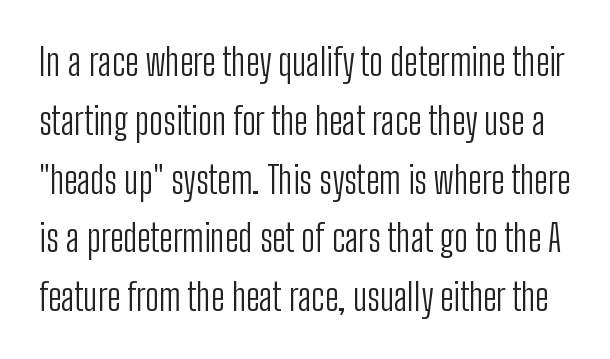
Designer's note — italics off, roman on. The letters sit at their default tracking, neither squeezed nor spread. Regarding leading, the lines here are spaced in the standard way. Looks like regular typesetting: each glyph gets only the width it needs. The passage shown is not bold in any degree.
